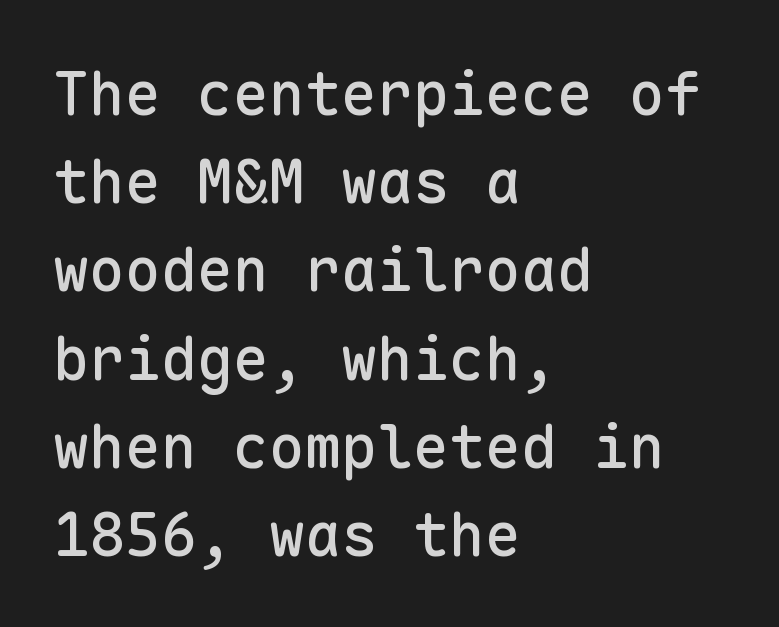
{"serif": "no", "italic": "no", "width": "normal", "stroke_contrast": "low", "x_height": "medium", "monospaced": "yes", "underline": "no", "align": "left", "line_spacing": "normal", "line_spacing_ratio": 1.47, "letter_spacing": "normal", "letter_spacing_em": 0.0, "glyph_px": 60}
